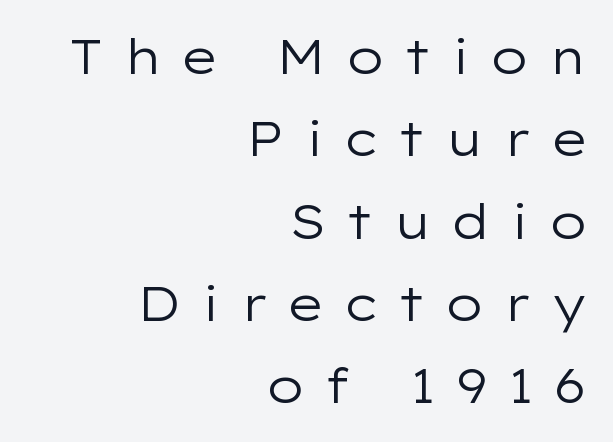
Q: Is the text bold? A: No.
Q: Is the text italic (slanted)? A: No, it is upright.
Q: Is the typeface a serif or a sans-serif typeface? A: Sans-serif.
Q: Is the text underlined? A: No.
Q: How is the paragraph aligned? A: Right-aligned.
Q: Is the spacing between letters normal or unusually wide? A: Unusually wide.
Q: Is the spacing between lines tight, normal or loose? A: Normal.
Q: Width (condensed, normal, or wide)? A: Wide.
Q: Stroke contrast? A: Low.
Q: x-height? A: Medium.
Q: Monospaced? A: No.
